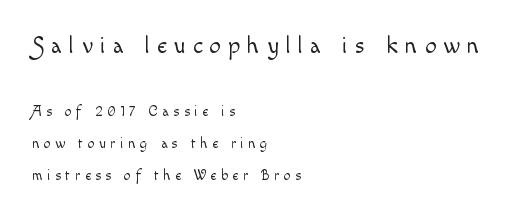
This block would shrink considerably if given ordinary leading; it's expanded now. Horizontally, the lines are justified to the leading edge only. The typography opts for an upright posture over an oblique one. The initial chunk of copy outweighs the following chunk in type size. Stem width sits at or under what a default text font uses.
